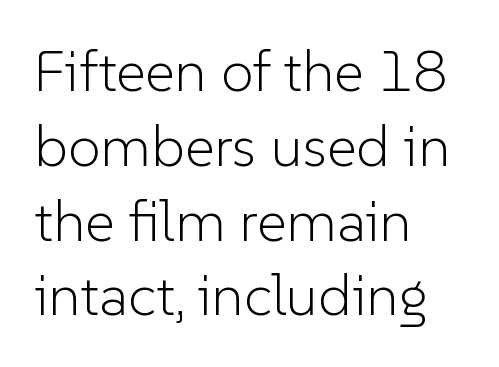
The image shows 58 px light sans-serif type, upright; set left-aligned, normal line spacing (1.29x), normal letter spacing, not underlined; low stroke contrast and a medium x-height.
